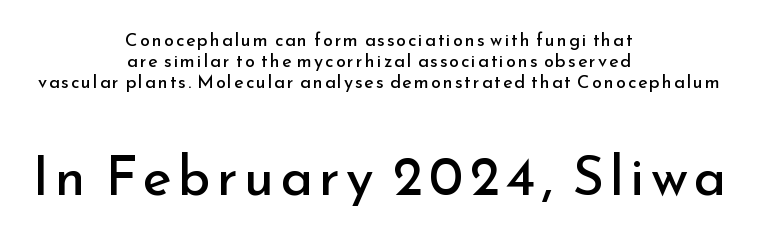
{"serif": "no", "italic": "no", "bold": "no", "weight": "regular", "width": "normal", "stroke_contrast": "low", "x_height": "small", "monospaced": "no", "underline": "no", "align": "center", "line_spacing_ratio": 1.18, "larger_block": "second", "size_ratio": 3.06, "glyph_px": 55}
